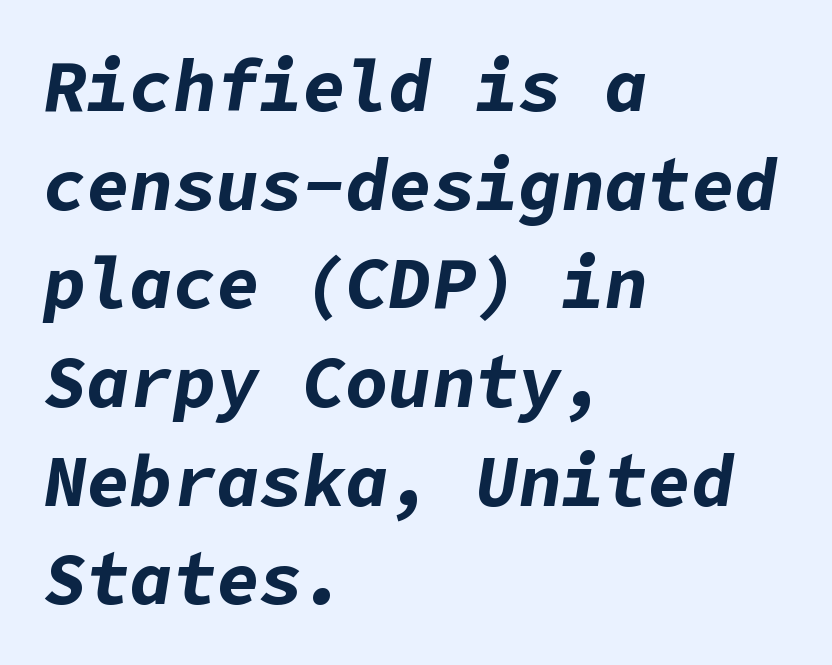
Q: Is the text bold? A: Yes.
Q: Is the text italic (slanted)? A: Yes, it leans right by about 9 degrees.
Q: Is the text underlined? A: No.
Q: How is the paragraph aligned? A: Left-aligned.
Q: Is the spacing between letters normal or unusually wide? A: Normal.
Q: Is the spacing between lines tight, normal or loose? A: Normal.
Q: Width (condensed, normal, or wide)? A: Normal.
Q: Stroke contrast? A: Low.
Q: x-height? A: Medium.
